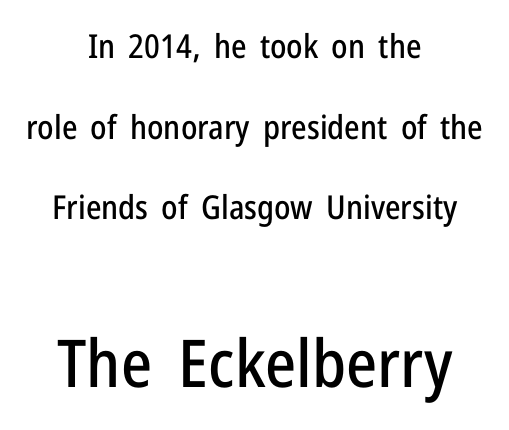
Q: Is the text italic (slanted)? A: No, it is upright.
Q: Is the typeface a serif or a sans-serif typeface? A: Sans-serif.
Q: Is the text underlined? A: No.
Q: How is the paragraph aligned? A: Centered.
Q: Is the spacing between letters normal or unusually wide? A: Normal.
Q: Is the spacing between lines tight, normal or loose? A: Loose.
Q: Which block of text is set in a larger size, the first (top) or the second (bottom)? A: The second (bottom) one.
Q: Width (condensed, normal, or wide)? A: Condensed.
Q: Stroke contrast? A: Low.
Q: x-height? A: Medium.
Q: Monospaced? A: No.
